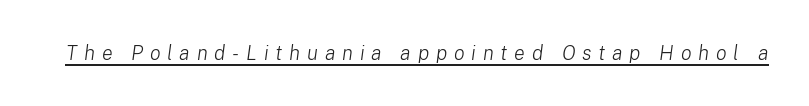
The image shows 20 px text type, italic (leaning right); set unusually wide letter spacing (+0.34 em), underlined.
